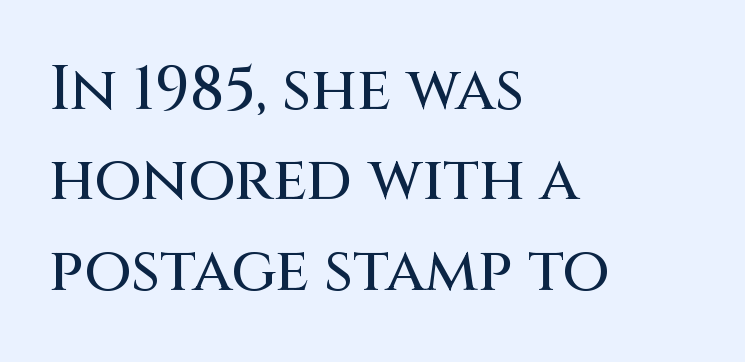
The image shows 61 px sans-serif type, upright; set left-aligned, normal line spacing (1.48x), normal letter spacing, not underlined; medium stroke contrast and a large x-height.
